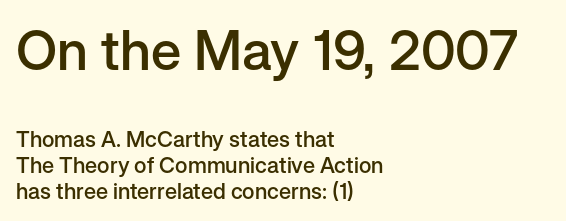
The image shows 55 px semibold sans-serif type, upright; set left-aligned, line spacing 1.18x, normal letter spacing, not underlined; the first (top) block is 2.5x larger; low stroke contrast and a medium x-height.
